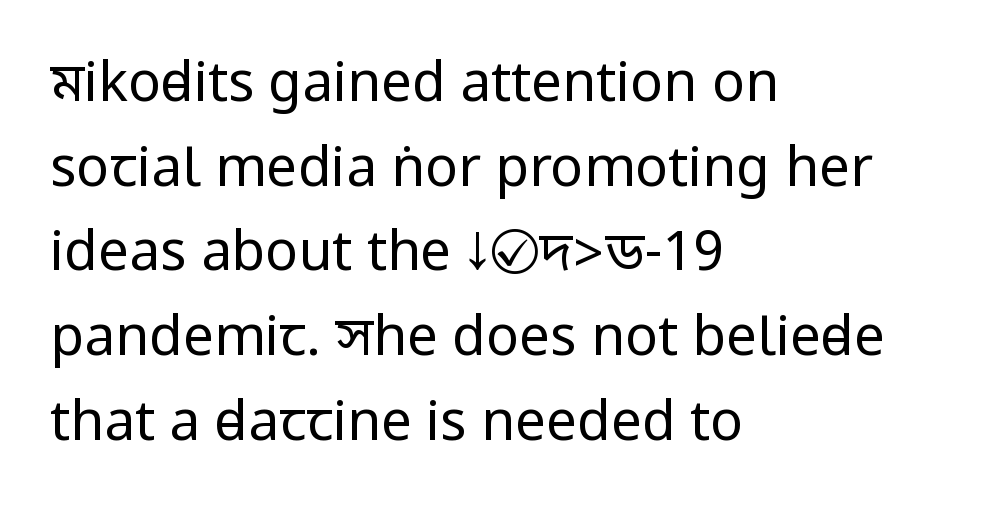
The image shows 55 px regular-weight, condensed sans-serif type, upright; set left-aligned, normal line spacing (1.54x), normal letter spacing, not underlined; low stroke contrast.
